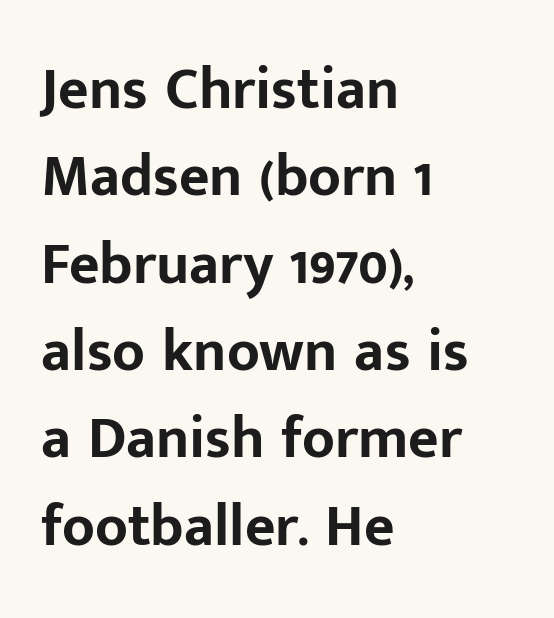
Q: Is the text bold? A: Yes.
Q: Is the text italic (slanted)? A: No, it is upright.
Q: Is the typeface a serif or a sans-serif typeface? A: Sans-serif.
Q: Is the text underlined? A: No.
Q: How is the paragraph aligned? A: Left-aligned.
Q: Is the spacing between letters normal or unusually wide? A: Normal.
Q: Is the spacing between lines tight, normal or loose? A: Normal.
Q: Width (condensed, normal, or wide)? A: Normal.
Q: Stroke contrast? A: Low.
Q: x-height? A: Medium.
Q: Monospaced? A: No.
